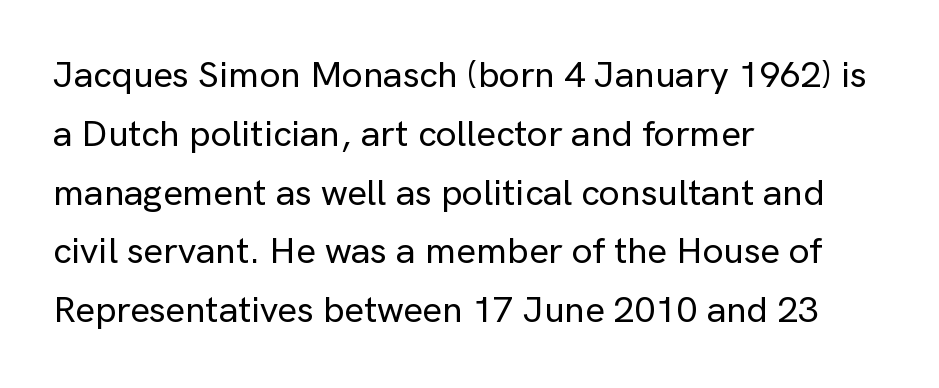
Typographically, this falls in the sans-serif category. Underlining? Definitely not there. The letters advance in unequal steps, a hallmark of proportional type. Designer's note — italics off, roman on. Each line starts at the same left margin while the right side varies.
